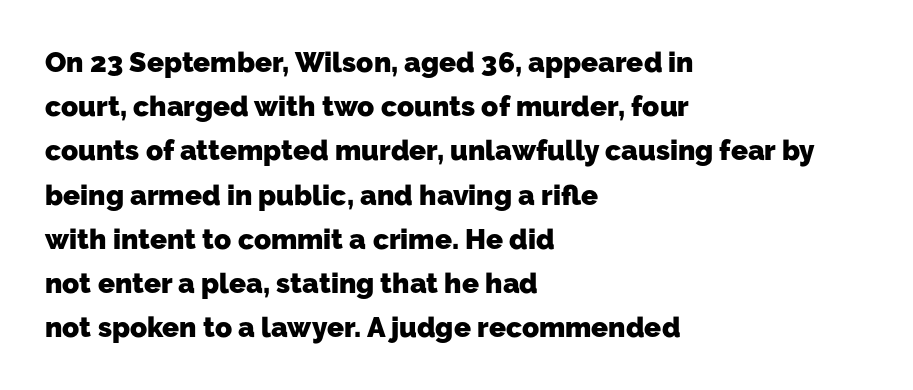
The font is running at its bold setting. The space between consecutive lines is moderate. Character widths vary here, with narrow letters taking less room than wide ones. The setting favours the left margin, as ordinary paragraphs usually do.
